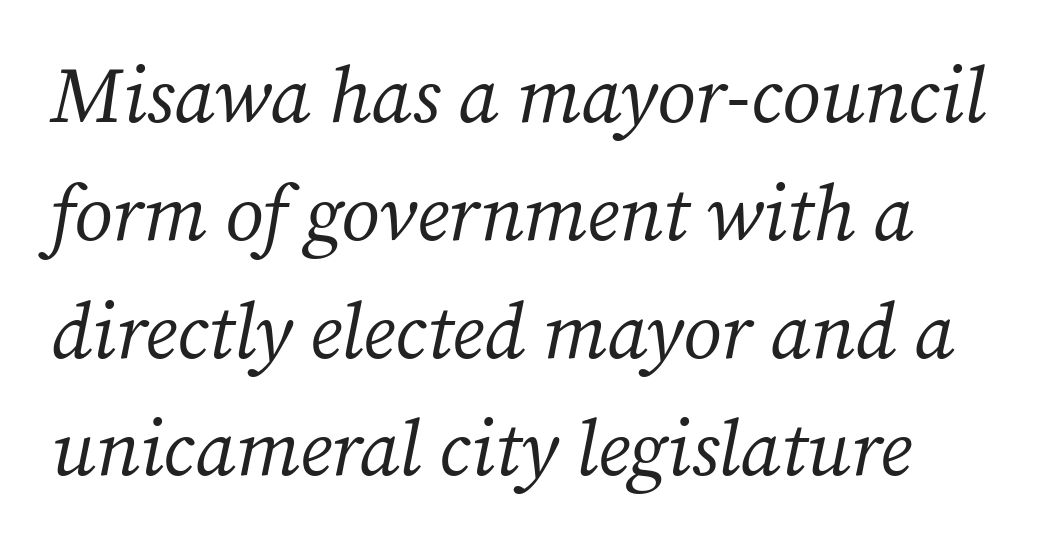
The weight tops out at a normal text grade. Here the designer chose a conventional face with non-uniform glyph widths. The glyphs in this specimen are seriffed. Any mark beneath the type? The region is blank. The text carries the slant typical of an italic or oblique font. Students, note that the glyphs here touch the page at normal intervals.
